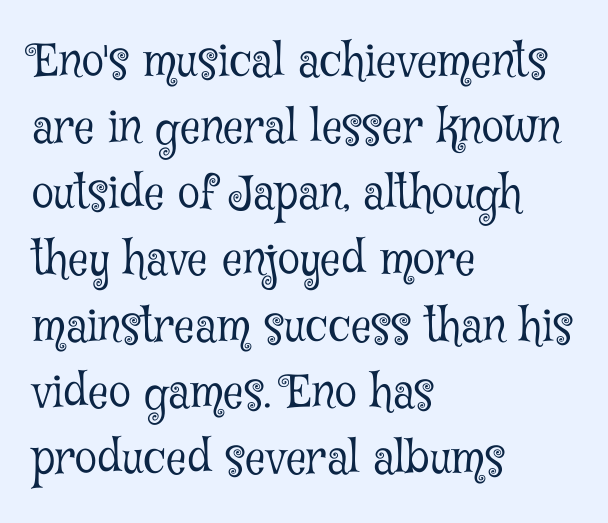
{"serif": "yes", "italic": "no", "bold": "no", "weight": "light", "width": "condensed", "stroke_contrast": "low", "x_height": "medium", "monospaced": "no", "underline": "no", "align": "left", "line_spacing": "normal", "line_spacing_ratio": 1.47, "letter_spacing": "normal", "letter_spacing_em": 0.0, "glyph_px": 45}
